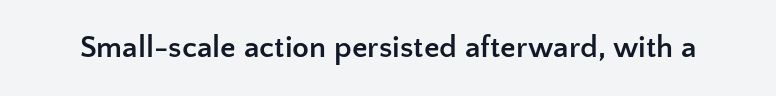
The lettering stays uniformly vertical, giving the passage a roman look. A typesetter would call this proportional, since set widths differ per character. The glyphs have the mass of a bold cut. Nope, no serifs anywhere on these letters. Here the glyphs are tracked normally, forming tight word shapes.
